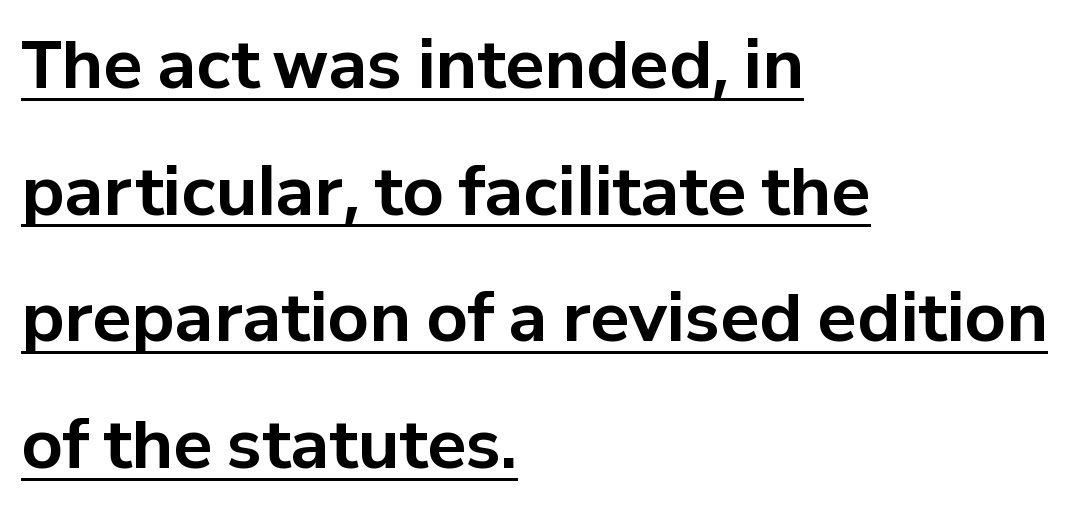
{"serif": "no", "italic": "no", "bold": "yes", "weight": "bold", "width": "normal", "stroke_contrast": "low", "x_height": "medium", "monospaced": "no", "underline": "yes", "align": "left", "line_spacing": "loose", "line_spacing_ratio": 1.95, "letter_spacing": "normal", "letter_spacing_em": 0.0, "glyph_px": 65}
